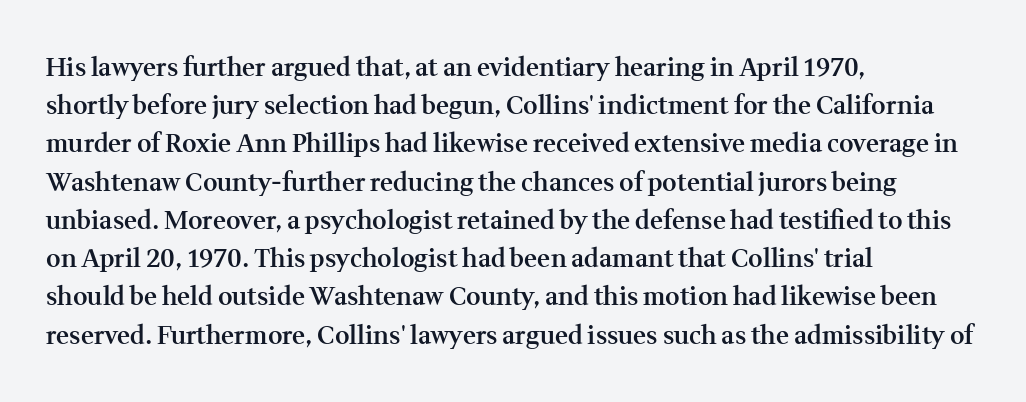
Q: Is the text bold? A: Semi-bold.
Q: Is the text italic (slanted)? A: No, it is upright.
Q: Is the text underlined? A: No.
Q: How is the paragraph aligned? A: Left-aligned.
Q: Is the spacing between letters normal or unusually wide? A: Normal.
Q: Is the spacing between lines tight, normal or loose? A: Normal.
